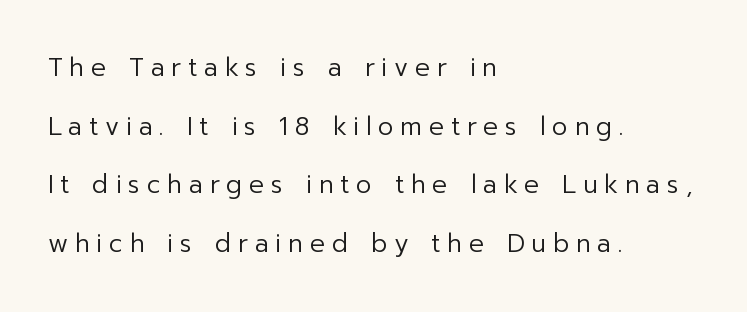
{"italic": "no", "bold": "no", "underline": "no", "align": "left", "line_spacing": "loose", "line_spacing_ratio": 2.35, "letter_spacing": "wide", "letter_spacing_em": 0.27, "glyph_px": 25}
